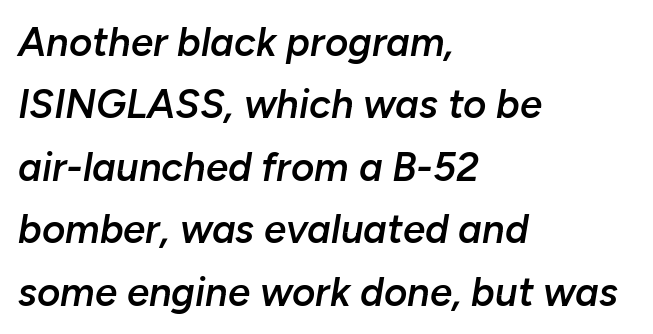
{"italic": "yes", "lean": "right", "slant_degrees": 10, "bold": "semi", "weight": "semibold", "width": "normal", "stroke_contrast": "low", "x_height": "medium", "monospaced": "no", "underline": "no", "align": "left", "line_spacing": "normal", "line_spacing_ratio": 1.56, "letter_spacing": "normal", "letter_spacing_em": 0.0, "glyph_px": 40}
